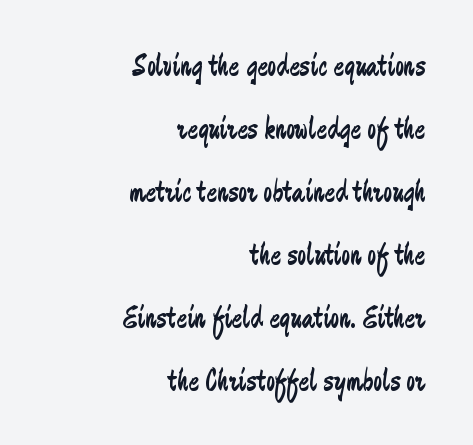
You can tell from the bare stems that sans-serif type was used. Which margin do the lines hug? The right one — the left edge is uneven. The font sits on the lighter half of the weight spectrum, regular included. Characters follow at the spacing the type designer built in.
